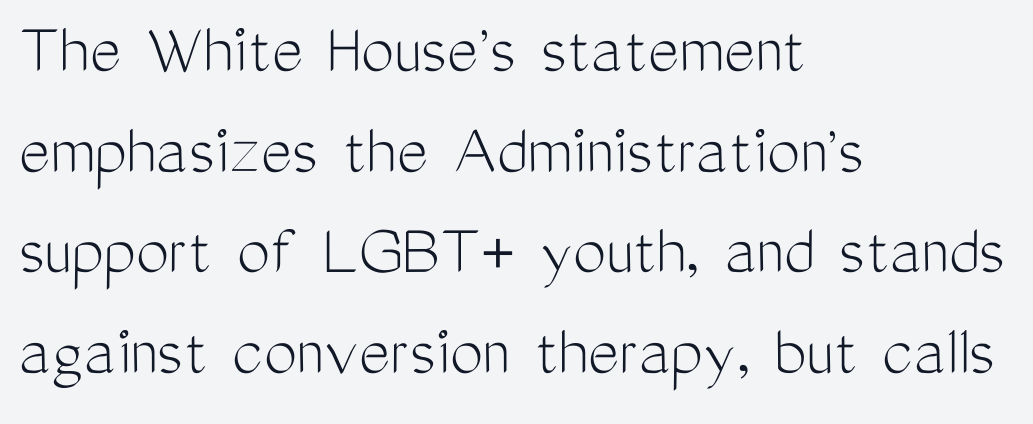
Q: Is the text bold? A: No.
Q: Is the text italic (slanted)? A: No, it is upright.
Q: Is the typeface a serif or a sans-serif typeface? A: Sans-serif.
Q: Is the text underlined? A: No.
Q: How is the paragraph aligned? A: Left-aligned.
Q: Is the spacing between letters normal or unusually wide? A: Normal.
Q: Is the spacing between lines tight, normal or loose? A: Normal.
Q: Width (condensed, normal, or wide)? A: Condensed.
Q: Stroke contrast? A: Medium.
Q: x-height? A: Medium.
Q: Monospaced? A: No.
